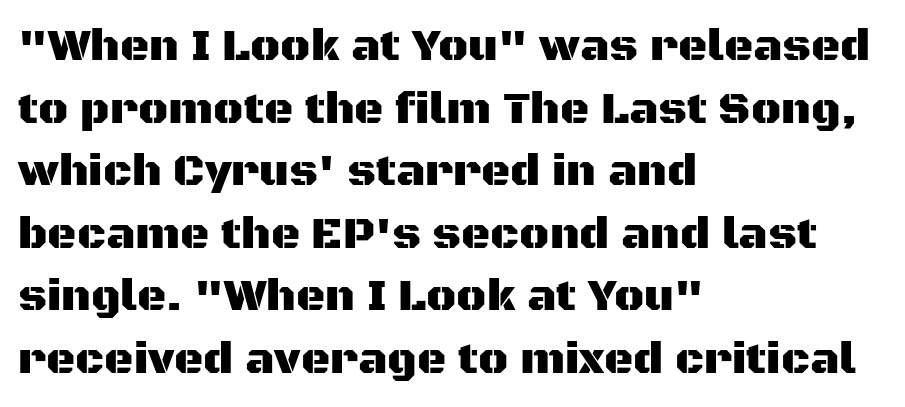
Every row of glyphs begins at an identical x-position on the left. Interline gaps are of average width in this sample. Short note: letters normally spaced. The lettering holds an erect, upright posture throughout. I'd call this a sans setting — the letters go barefoot. The space directly below the letters is spotless.
